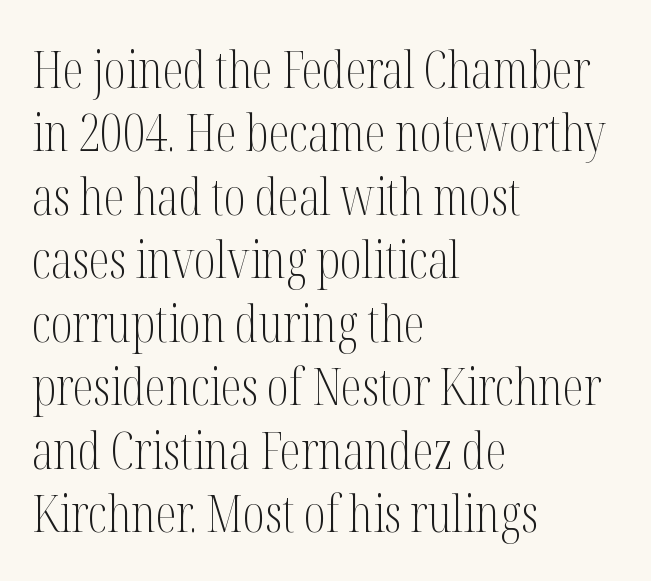
{"serif": "yes", "italic": "no", "bold": "no", "weight": "light", "width": "condensed", "stroke_contrast": "medium", "x_height": "medium", "monospaced": "no", "underline": "no", "align": "left", "line_spacing_ratio": 1.22, "letter_spacing": "normal", "letter_spacing_em": 0.0, "glyph_px": 52}
